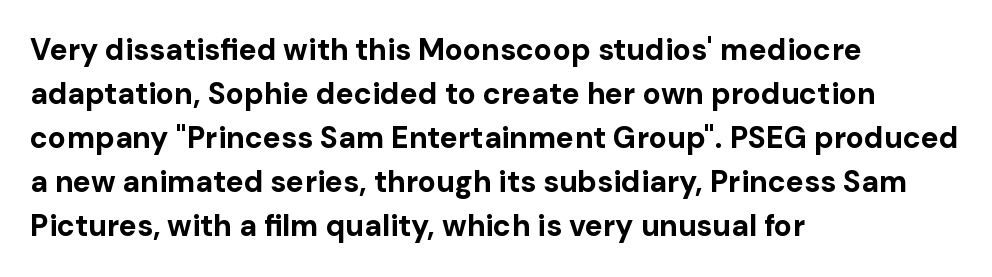
{"serif": "no", "italic": "no", "bold": "yes", "weight": "bold", "width": "normal", "stroke_contrast": "low", "x_height": "medium", "monospaced": "no", "underline": "no", "align": "left", "line_spacing": "normal", "line_spacing_ratio": 1.47, "letter_spacing": "normal", "letter_spacing_em": 0.0, "glyph_px": 30}
